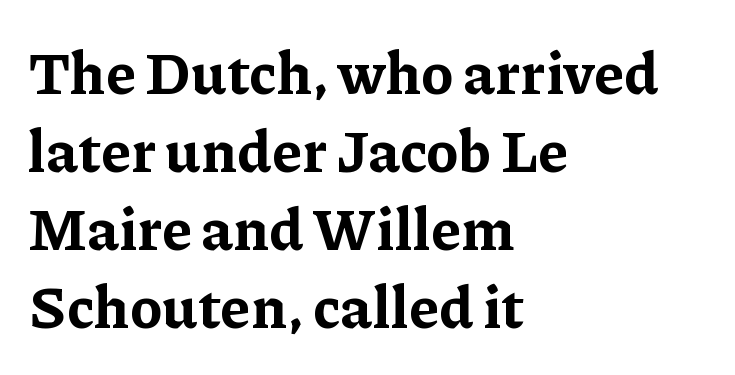
{"serif": "yes", "italic": "no", "bold": "yes", "weight": "bold", "width": "normal", "stroke_contrast": "low", "x_height": "medium", "monospaced": "no", "underline": "no", "align": "left", "line_spacing": "normal", "line_spacing_ratio": 1.32, "letter_spacing": "normal", "letter_spacing_em": 0.0, "glyph_px": 59}
